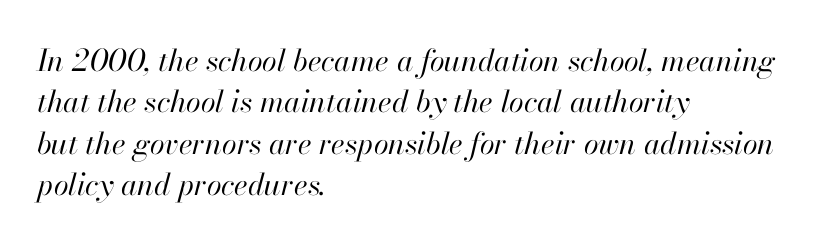
Q: Is the text bold? A: No.
Q: Is the text italic (slanted)? A: Yes, it leans right by about 13 degrees.
Q: Is the text underlined? A: No.
Q: How is the paragraph aligned? A: Left-aligned.
Q: Is the spacing between letters normal or unusually wide? A: Normal.
Q: Is the spacing between lines tight, normal or loose? A: Normal.
Q: Width (condensed, normal, or wide)? A: Normal.
Q: Stroke contrast? A: High.
Q: x-height? A: Small.
Q: Monospaced? A: No.
